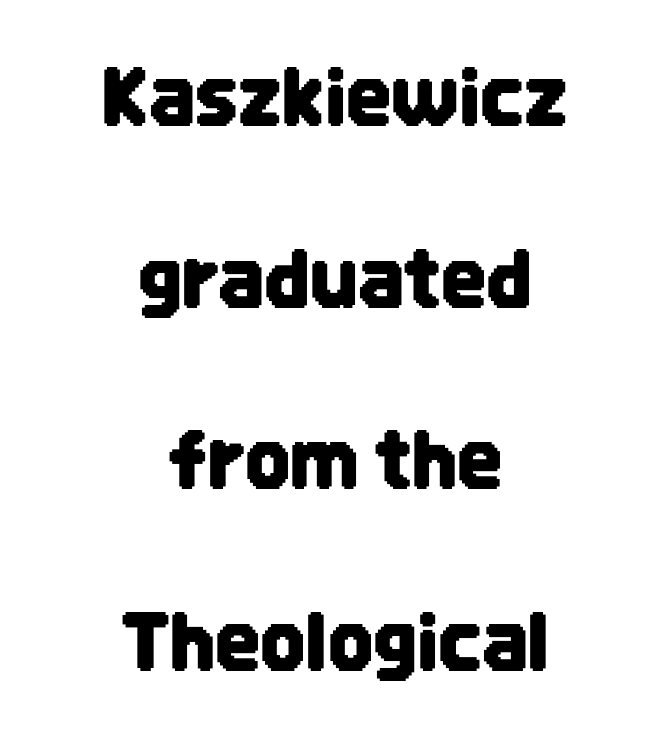
This is sans-serif lettering, the kind often seen on screens and signage. In terms of posture, this sample is upright. Characters follow at the spacing the type designer built in. One glance says open: line gaps are wider than usual.
